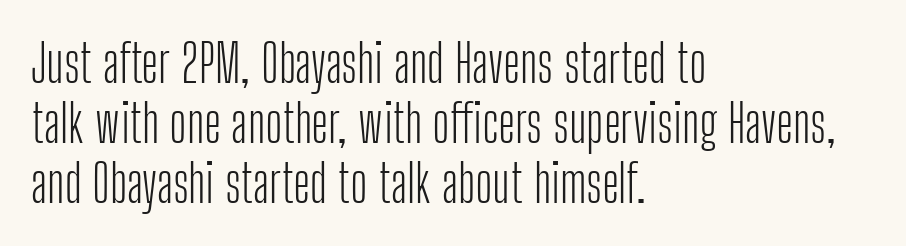
Is there much room between lines? No — they nearly touch. No italicization has been applied; the sample stays upright. The typeface chosen for these lines omits serifs. Here the designer chose a conventional face with non-uniform glyph widths.
